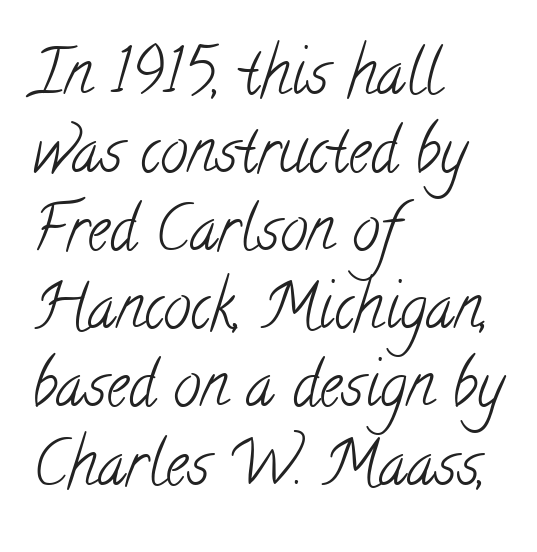
Stems here are at most as thick as an everyday book face. Each word holds together tightly as a unit, with standard inter-letter gaps. The typeface chosen for these lines features serifs. These lines are rendered in a variable-pitch font.
